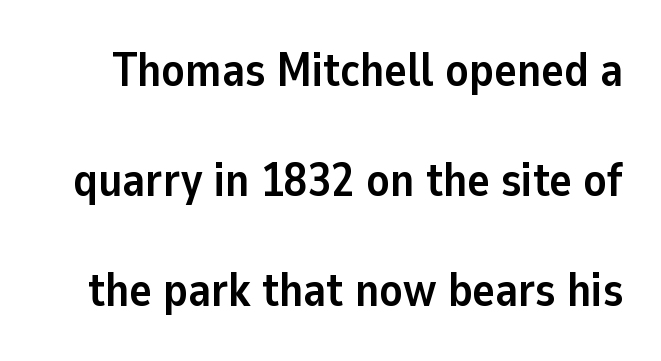
The image shows 47 px semibold sans-serif type, upright; set loose line spacing (2.34x), normal letter spacing, not underlined; low stroke contrast and a medium x-height.
